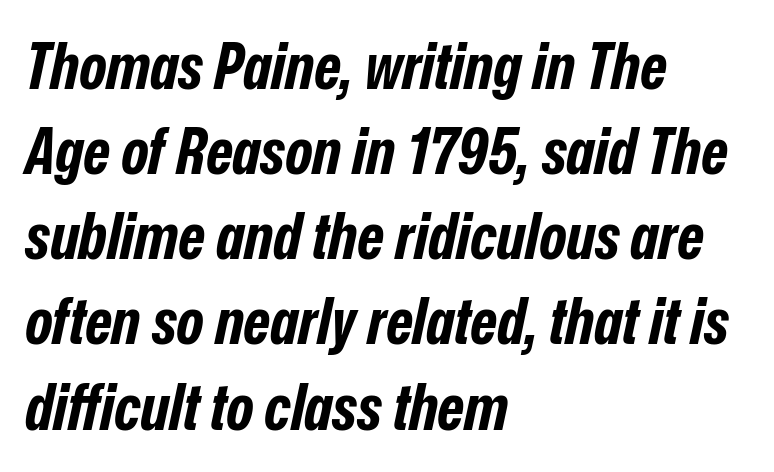
No extra tracking has been applied to these lines. A typesetter would call this proportional, since set widths differ per character. The passage shown stacks its lines at a standard gap. You can tell it's italic because the verticals aren't actually vertical.
